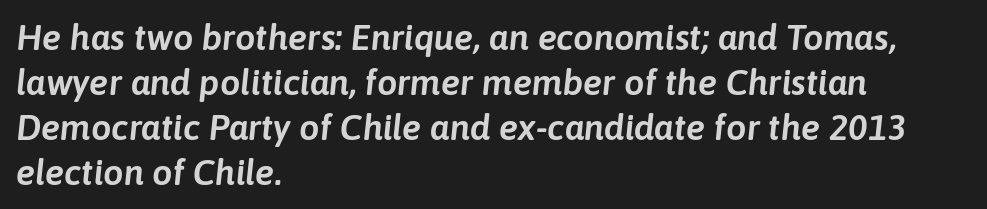
The zone under the glyphs is completely vacant. Between one letter and the next there's only the usual sliver of space. Rows of type keep a routine distance in the vertical direction. Spacing verdict: proportional, widths tailored to each character.
